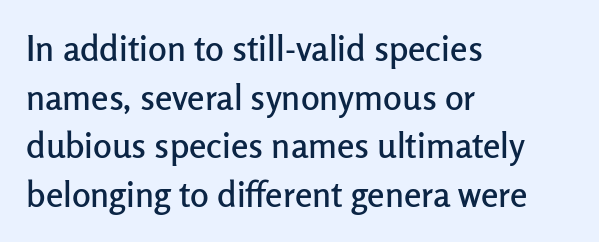
{"serif": "no", "italic": "no", "width": "normal", "stroke_contrast": "low", "x_height": "medium", "monospaced": "no", "underline": "no", "align": "left", "line_spacing": "normal", "line_spacing_ratio": 1.39, "letter_spacing": "normal", "letter_spacing_em": 0.0, "glyph_px": 35}
